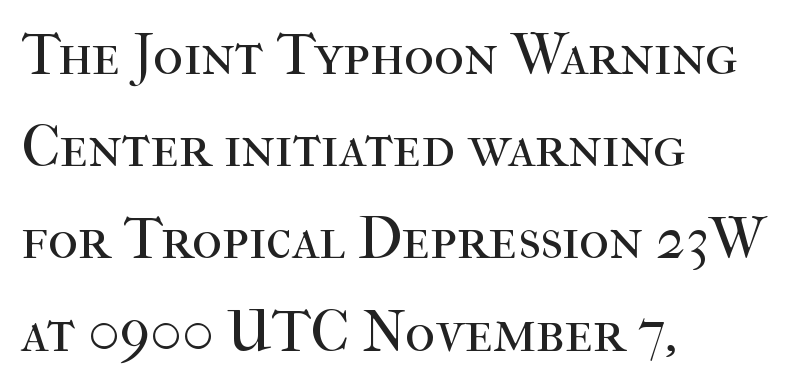
Character widths vary here, with narrow letters taking less room than wide ones. The passage shown stacks its lines at a standard gap. Letters rest on an invisible, unmarked baseline. Is the block centered? No — it sits flush against the left margin.
